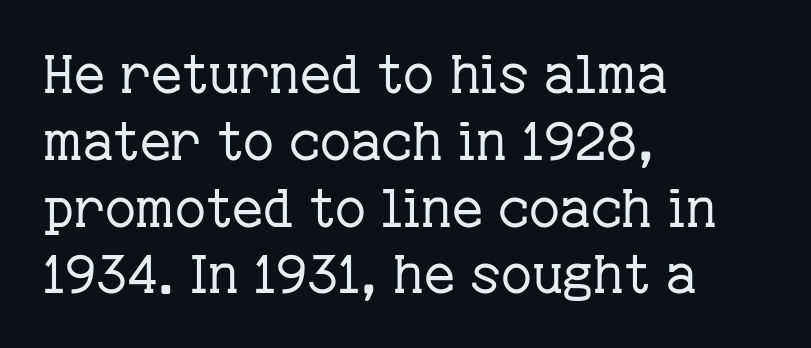
Q: Is the text bold? A: No.
Q: Is the text italic (slanted)? A: No, it is upright.
Q: Is the typeface a serif or a sans-serif typeface? A: Serif.
Q: Is the text underlined? A: No.
Q: How is the paragraph aligned? A: Left-aligned.
Q: Is the spacing between letters normal or unusually wide? A: Normal.
Q: Is the spacing between lines tight, normal or loose? A: Normal.
Q: Width (condensed, normal, or wide)? A: Normal.
Q: Stroke contrast? A: Low.
Q: x-height? A: Medium.
Q: Monospaced? A: No.
